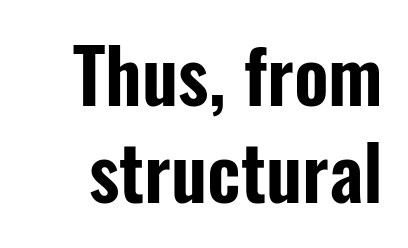
{"serif": "no", "italic": "no", "width": "condensed", "stroke_contrast": "low", "x_height": "medium", "monospaced": "no", "underline": "no", "line_spacing": "normal", "line_spacing_ratio": 1.31, "letter_spacing": "normal", "letter_spacing_em": 0.0, "glyph_px": 74}
